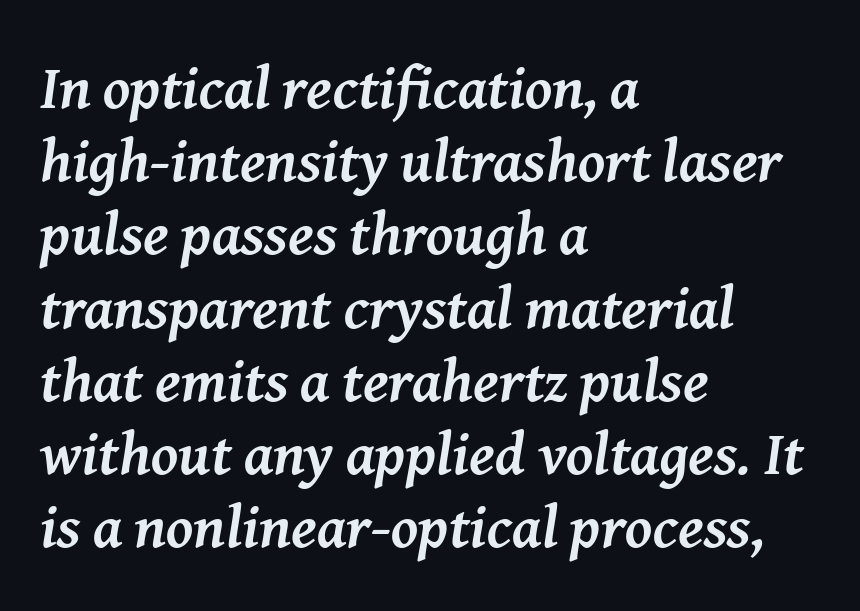
Where is the straight margin? On the left. Words appear dense and cohesive because spacing is normal. An italicized treatment has been applied to the whole sample. Underline: absent.
